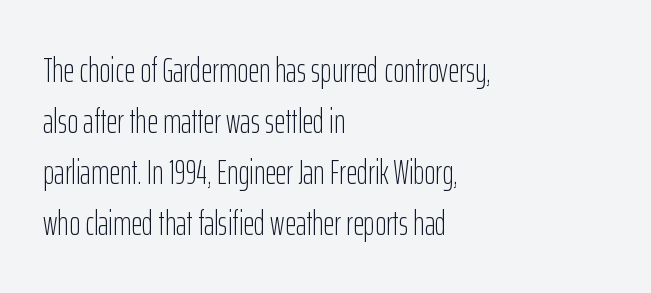
{"serif": "no", "italic": "no", "bold": "no", "weight": "light", "width": "condensed", "stroke_contrast": "low", "x_height": "medium", "monospaced": "no", "underline": "no", "align": "left", "line_spacing": "normal", "line_spacing_ratio": 1.5, "letter_spacing": "normal", "letter_spacing_em": 0.0, "glyph_px": 34}
